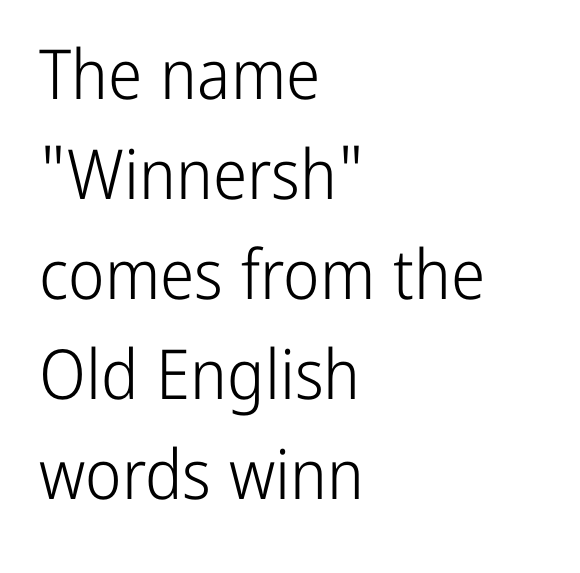
The image shows 69 px light, condensed sans-serif type, upright; set left-aligned, normal line spacing (1.45x), normal letter spacing, not underlined; low stroke contrast and a medium x-height.
